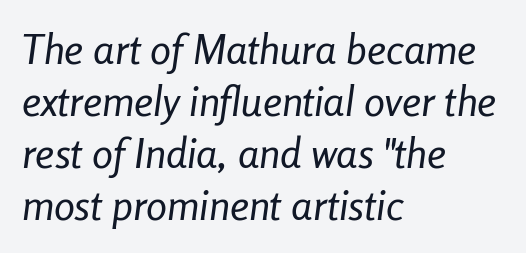
Q: Is the text bold? A: No.
Q: Is the text italic (slanted)? A: Yes, it leans right by about 8 degrees.
Q: Is the text underlined? A: No.
Q: How is the paragraph aligned? A: Left-aligned.
Q: Is the spacing between letters normal or unusually wide? A: Normal.
Q: Width (condensed, normal, or wide)? A: Condensed.
Q: Stroke contrast? A: Low.
Q: x-height? A: Medium.
Q: Monospaced? A: No.
